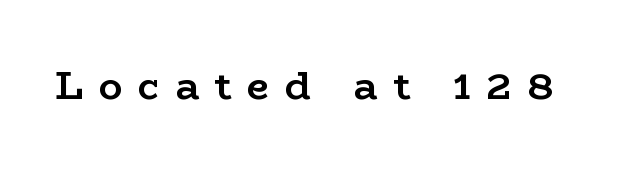
Do the characters align in a grid? No, the font is proportional. In terms of letterspacing, this is a distinctly airy, spread setting. Letters rest on an invisible, unmarked baseline. Plenty of ink on the page — the face is bold.
